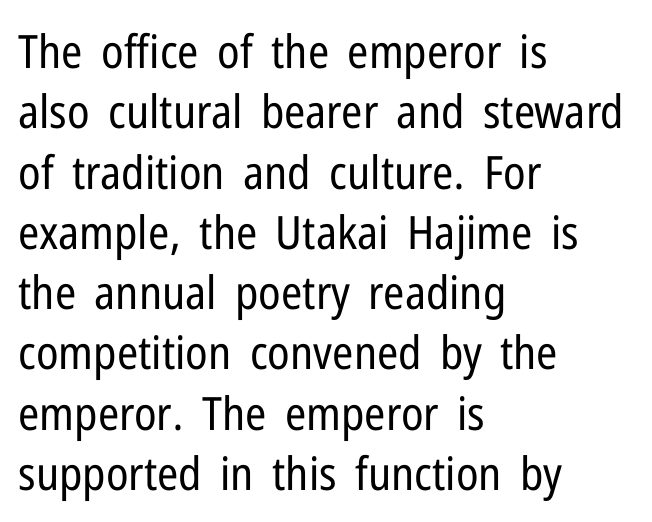
{"serif": "no", "italic": "no", "bold": "no", "weight": "regular", "width": "condensed", "stroke_contrast": "low", "x_height": "medium", "monospaced": "no", "underline": "no", "align": "left", "line_spacing": "normal", "line_spacing_ratio": 1.31, "letter_spacing": "normal", "letter_spacing_em": 0.0, "glyph_px": 46}
